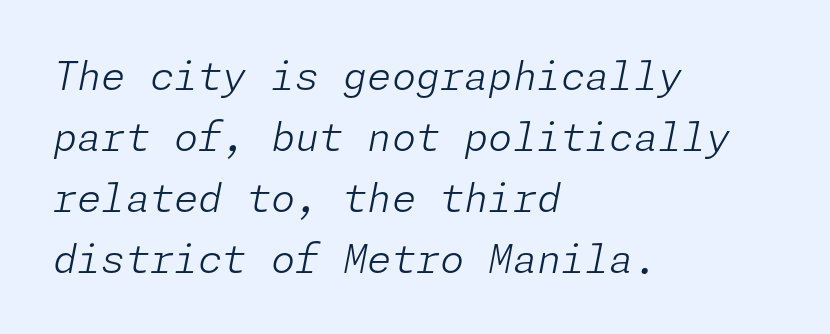
{"italic": "yes", "lean": "right", "slant_degrees": 11, "bold": "no", "weight": "light", "width": "normal", "stroke_contrast": "low", "x_height": "medium", "underline": "no", "align": "left", "line_spacing": "normal", "line_spacing_ratio": 1.56, "letter_spacing": "normal", "letter_spacing_em": 0.0, "glyph_px": 39}
